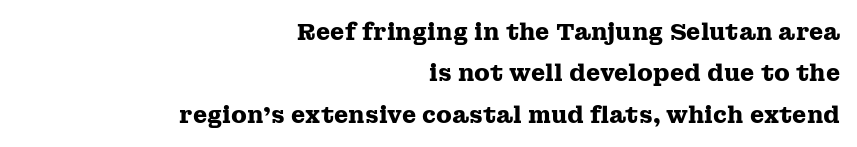
Q: Is the text bold? A: Yes.
Q: Is the text italic (slanted)? A: No, it is upright.
Q: Is the text underlined? A: No.
Q: How is the paragraph aligned? A: Right-aligned.
Q: Is the spacing between letters normal or unusually wide? A: Normal.
